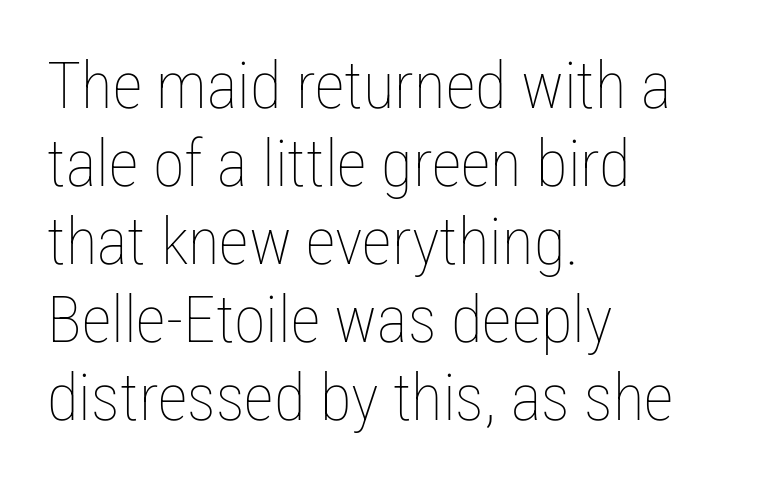
Q: Is the text bold? A: No.
Q: Is the text italic (slanted)? A: No, it is upright.
Q: Is the text underlined? A: No.
Q: How is the paragraph aligned? A: Left-aligned.
Q: Is the spacing between letters normal or unusually wide? A: Normal.
Q: Width (condensed, normal, or wide)? A: Condensed.
Q: Stroke contrast? A: Low.
Q: x-height? A: Medium.
Q: Monospaced? A: No.
